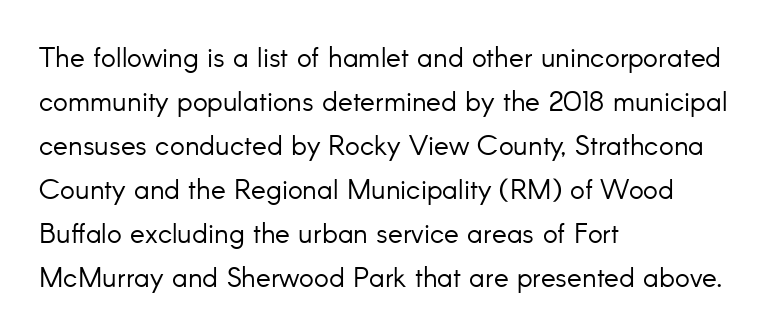
Vertically, the passage feels balanced, rows spaced as you'd expect. Think of a printed novel: that variable character pitch is what you see here. Examine the stroke ends and you'll find no serifs. The face looks like a standard text weight, possibly lighter. The compositor pushed each line to the left boundary.
